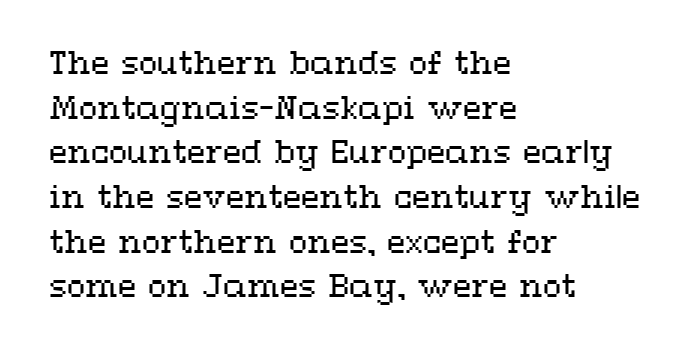
The image shows 30 px regular-weight, wide type, upright; set left-aligned, normal line spacing (1.49x), normal letter spacing, not underlined; medium stroke contrast and a medium x-height.
